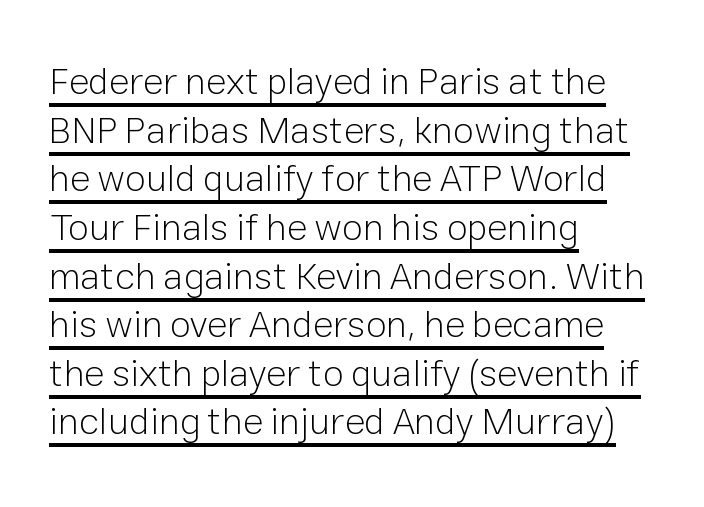
The image shows 38 px light sans-serif type, upright; set left-aligned, normal line spacing (1.28x), normal letter spacing, underlined; low stroke contrast and a medium x-height.
